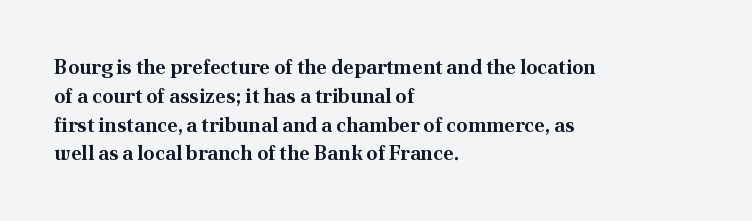
{"italic": "no", "bold": "yes", "underline": "no", "align": "left", "line_spacing": "normal", "line_spacing_ratio": 1.44, "letter_spacing": "normal", "letter_spacing_em": 0.0, "glyph_px": 20}
